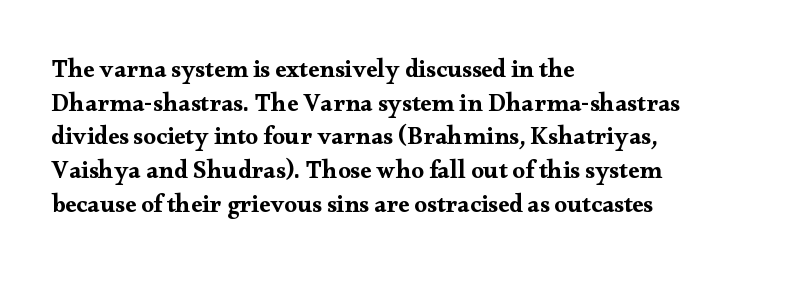
Q: Is the text italic (slanted)? A: No, it is upright.
Q: Is the text underlined? A: No.
Q: How is the paragraph aligned? A: Left-aligned.
Q: Is the spacing between letters normal or unusually wide? A: Normal.
Q: Is the spacing between lines tight, normal or loose? A: Normal.
